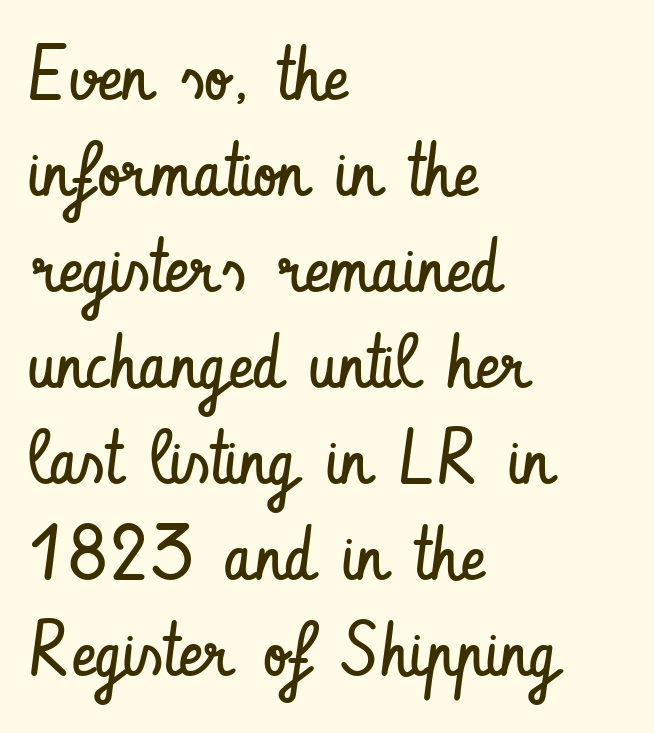
Q: Is the text bold? A: No.
Q: Is the text italic (slanted)? A: No, it is upright.
Q: Is the typeface a serif or a sans-serif typeface? A: Sans-serif.
Q: Is the text underlined? A: No.
Q: How is the paragraph aligned? A: Left-aligned.
Q: Is the spacing between letters normal or unusually wide? A: Normal.
Q: Is the spacing between lines tight, normal or loose? A: Normal.
Q: Width (condensed, normal, or wide)? A: Condensed.
Q: Stroke contrast? A: Low.
Q: x-height? A: Small.
Q: Monospaced? A: No.
